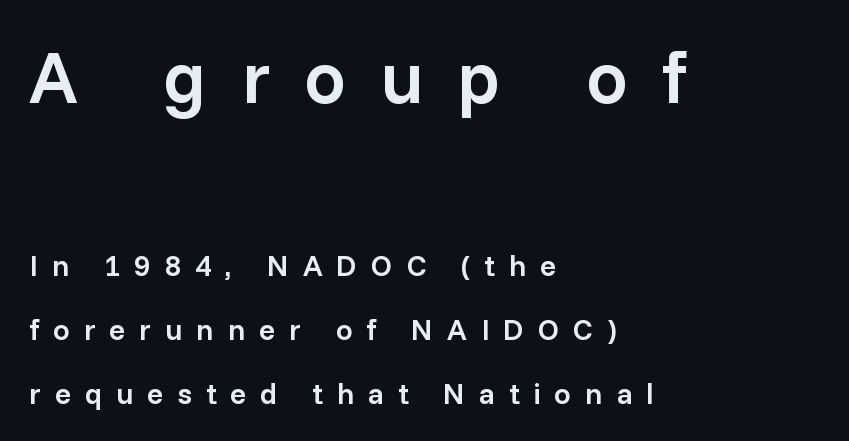
Q: Is the text bold? A: Semi-bold.
Q: Is the text italic (slanted)? A: No, it is upright.
Q: Is the typeface a serif or a sans-serif typeface? A: Sans-serif.
Q: Is the text underlined? A: No.
Q: How is the paragraph aligned? A: Left-aligned.
Q: Is the spacing between letters normal or unusually wide? A: Unusually wide.
Q: Is the spacing between lines tight, normal or loose? A: Loose.
Q: Which block of text is set in a larger size, the first (top) or the second (bottom)? A: The first (top) one.
Q: Width (condensed, normal, or wide)? A: Normal.
Q: Stroke contrast? A: Low.
Q: x-height? A: Medium.
Q: Monospaced? A: No.
